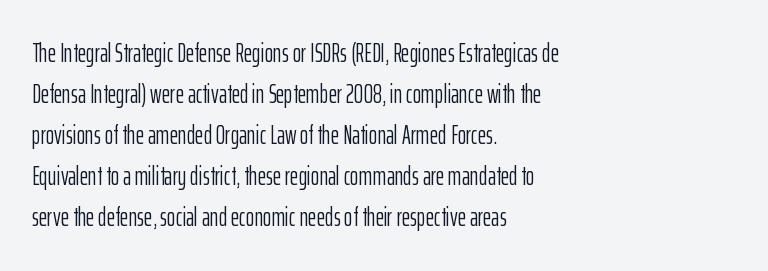
Q: Is the text bold? A: No.
Q: Is the text italic (slanted)? A: No, it is upright.
Q: Is the text underlined? A: No.
Q: How is the paragraph aligned? A: Left-aligned.
Q: Is the spacing between letters normal or unusually wide? A: Normal.
Q: Is the spacing between lines tight, normal or loose? A: Normal.
